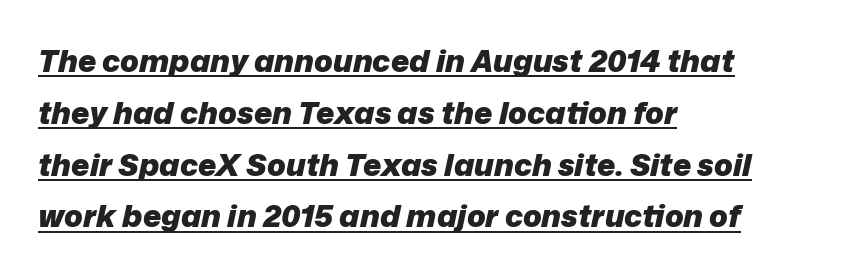
Normally led — the rows are evenly, conventionally spaced. Students, this is bold: see how much ink each stroke carries. The line texture is even and compact thanks to regular tracking. You could not count columns in this text — the font is proportionally spaced. Leftover space on each line is placed entirely after the last word. Glance below the letters and you will spot a drawn line.
